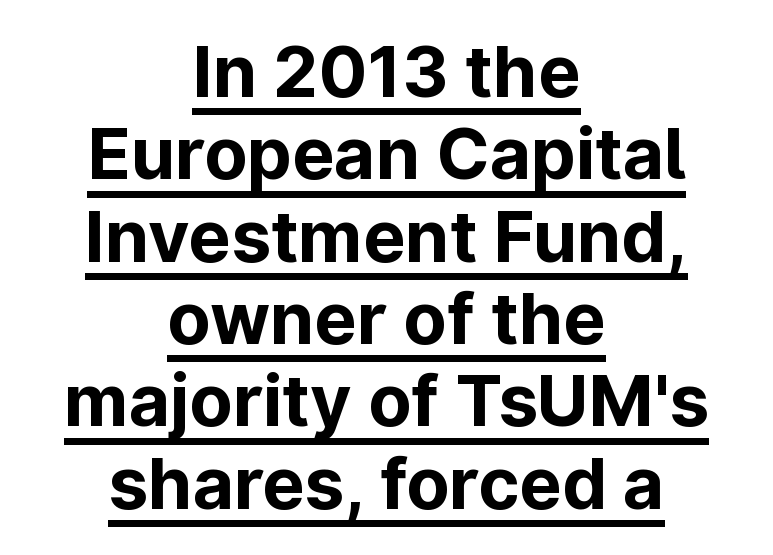
{"serif": "no", "italic": "no", "bold": "yes", "weight": "bold", "width": "normal", "stroke_contrast": "low", "x_height": "medium", "monospaced": "no", "underline": "yes", "align": "center", "line_spacing_ratio": 1.16, "letter_spacing": "normal", "letter_spacing_em": 0.0, "glyph_px": 71}
